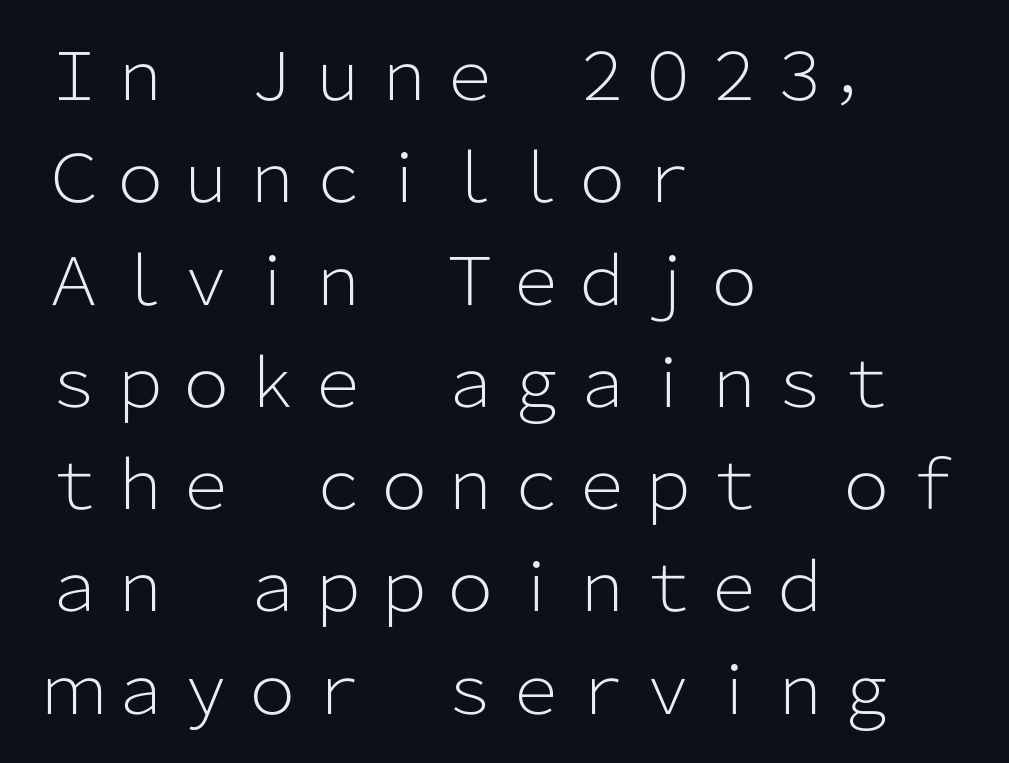
{"serif": "no", "italic": "no", "bold": "no", "weight": "light", "width": "normal", "stroke_contrast": "low", "x_height": "medium", "monospaced": "no", "underline": "no", "align": "left", "line_spacing": "normal", "line_spacing_ratio": 1.55, "letter_spacing": "normal", "letter_spacing_em": 0.0, "glyph_px": 66}
